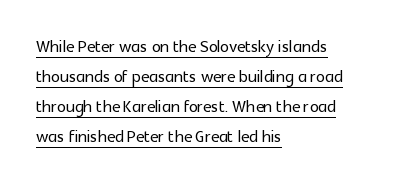
Characters follow at the spacing the type designer built in. The ragged edge is on the right, which tells us the setting is flush left. A baseline rule has been typeset under these characters. Vertical strokes here are truly vertical. The block of text has a typical density, with ordinary space between rows.
